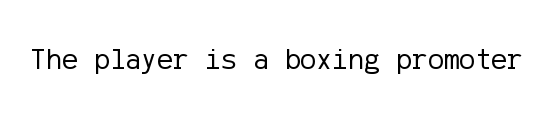
The image shows 30 px regular-weight sans-serif type, upright; set normal letter spacing, not underlined; low stroke contrast and a medium x-height.
